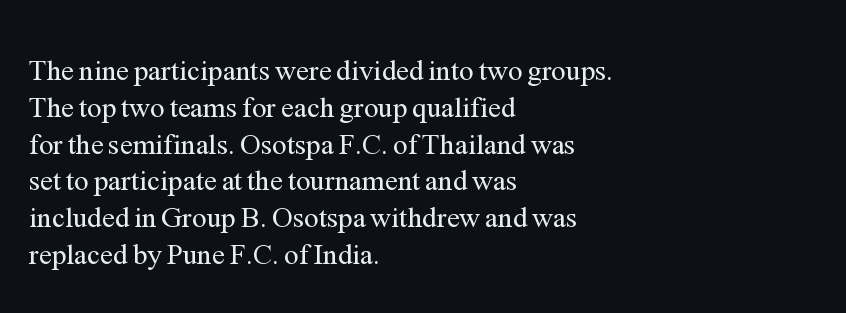
The image shows 29 px regular-weight serif type, upright; set left-aligned, normal line spacing (1.27x), normal letter spacing, not underlined; medium stroke contrast and a medium x-height.
